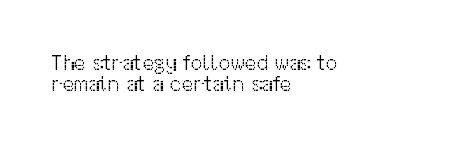
Underline: absent. Inter-character spacing is left at the font's built-in metrics. Rows of type sit shoulder to shoulder in the vertical direction. Compared with a typical body face, this is equally light or lighter still. The text block is weighted toward the left margin, trailing off unevenly rightward.
